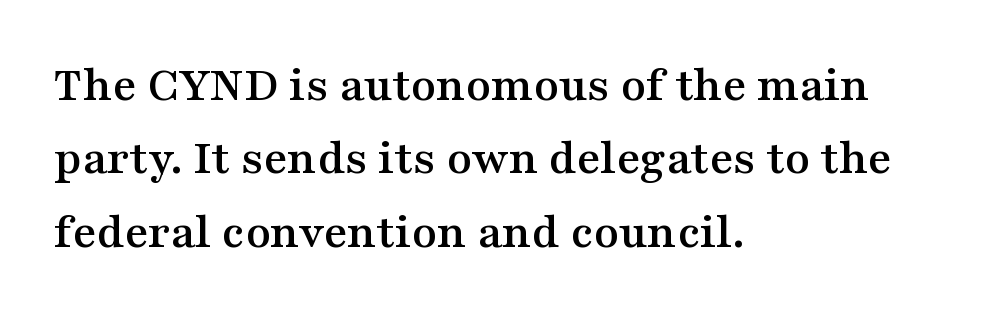
Q: Is the text italic (slanted)? A: No, it is upright.
Q: Is the typeface a serif or a sans-serif typeface? A: Serif.
Q: Is the text underlined? A: No.
Q: How is the paragraph aligned? A: Left-aligned.
Q: Is the spacing between letters normal or unusually wide? A: Normal.
Q: Is the spacing between lines tight, normal or loose? A: Normal.
Q: Width (condensed, normal, or wide)? A: Wide.
Q: Stroke contrast? A: Medium.
Q: x-height? A: Medium.
Q: Monospaced? A: No.
